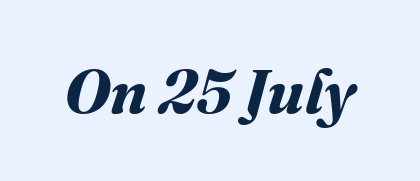
Type without underlining. The passage shown is emphatically bold. Here the designer chose a conventional face with non-uniform glyph widths. Observe the ordinary spacing: letters are neighbours, not strangers.
